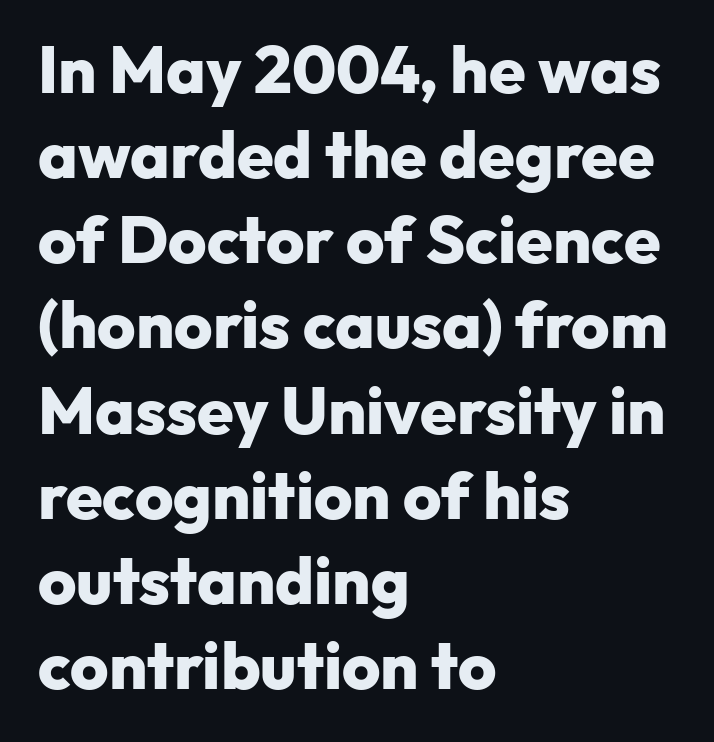
Q: Is the text bold? A: Yes.
Q: Is the text italic (slanted)? A: No, it is upright.
Q: Is the typeface a serif or a sans-serif typeface? A: Sans-serif.
Q: Is the text underlined? A: No.
Q: How is the paragraph aligned? A: Left-aligned.
Q: Is the spacing between letters normal or unusually wide? A: Normal.
Q: Is the spacing between lines tight, normal or loose? A: Normal.
Q: Width (condensed, normal, or wide)? A: Normal.
Q: Stroke contrast? A: Low.
Q: x-height? A: Medium.
Q: Monospaced? A: No.
